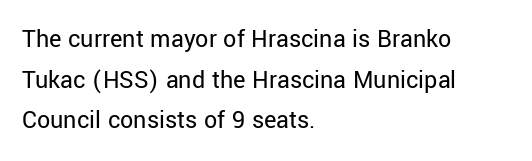
Q: Is the text bold? A: No.
Q: Is the text italic (slanted)? A: No, it is upright.
Q: Is the text underlined? A: No.
Q: How is the paragraph aligned? A: Left-aligned.
Q: Is the spacing between letters normal or unusually wide? A: Normal.
Q: Is the spacing between lines tight, normal or loose? A: Normal.
